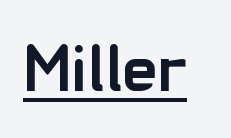
Underlining? Definitely there. Italic? Not at all — the glyphs are vertical. This rendering leaves character spacing at its baseline value. Strong, thick strokes mark this as bold type. A typesetter would call this proportional, since set widths differ per character.
